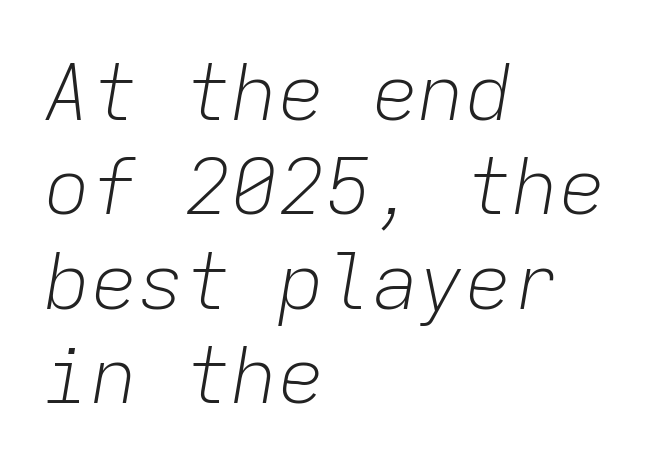
A student would call this left alignment; a typographer would say flush left, rag right. Clear beneath every line of the passage. Do the characters align in a grid? Yes, the font is monospaced. Inter-character spacing is left at the font's built-in metrics. The letters are slanted; this is an italic face. Think standard paragraph weight, or any step lighter than that.
